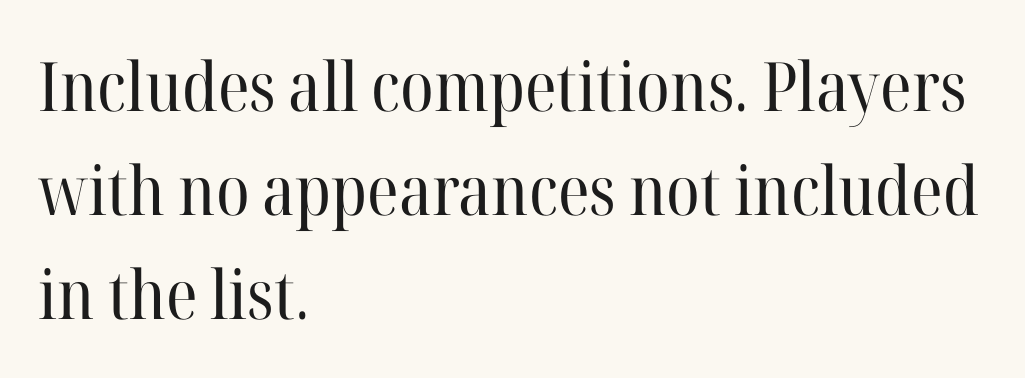
Q: Is the text bold? A: No.
Q: Is the text italic (slanted)? A: No, it is upright.
Q: Is the typeface a serif or a sans-serif typeface? A: Serif.
Q: Is the text underlined? A: No.
Q: How is the paragraph aligned? A: Left-aligned.
Q: Is the spacing between letters normal or unusually wide? A: Normal.
Q: Is the spacing between lines tight, normal or loose? A: Normal.
Q: Width (condensed, normal, or wide)? A: Normal.
Q: Stroke contrast? A: High.
Q: x-height? A: Medium.
Q: Monospaced? A: No.
